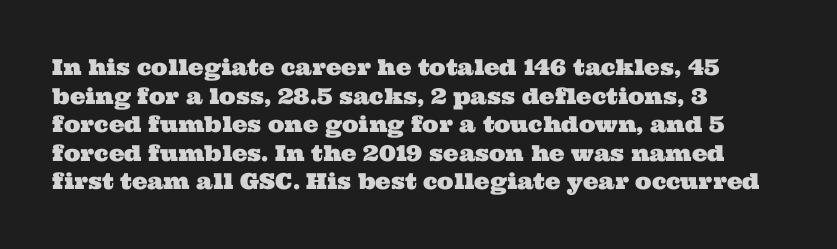
{"underline": "no", "align": "left", "line_spacing": "normal", "line_spacing_ratio": 1.3, "letter_spacing": "normal", "letter_spacing_em": 0.0, "glyph_px": 22}
